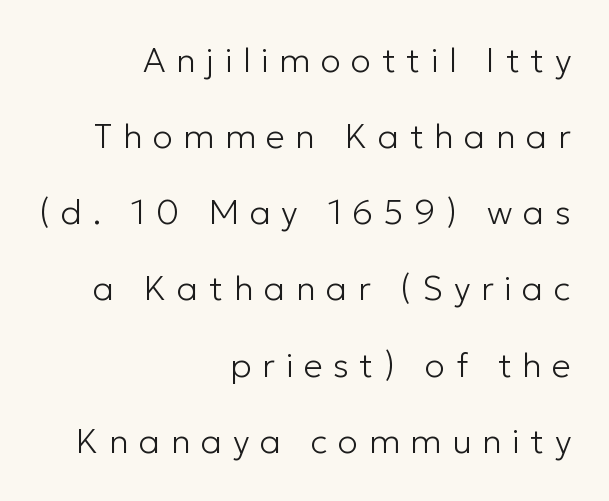
The image shows 34 px light sans-serif type, upright; set right-aligned, loose line spacing (2.24x), unusually wide letter spacing (+0.31 em), not underlined; low stroke contrast and a medium x-height.
